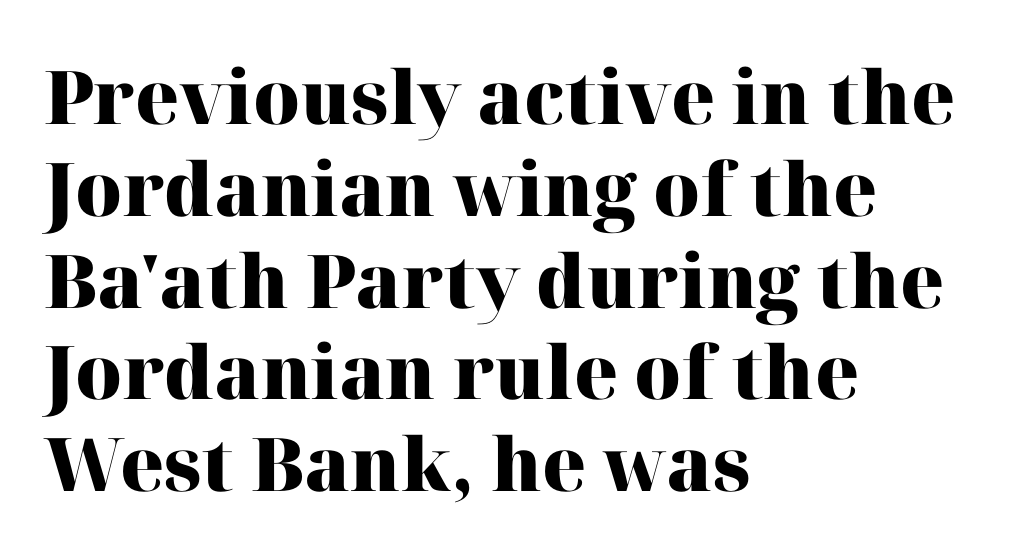
This rendering features lettering with no underline. Teacher's note: observe the even left margin — that is flush-left alignment. Upright lettering throughout. This sample uses a serif face.
